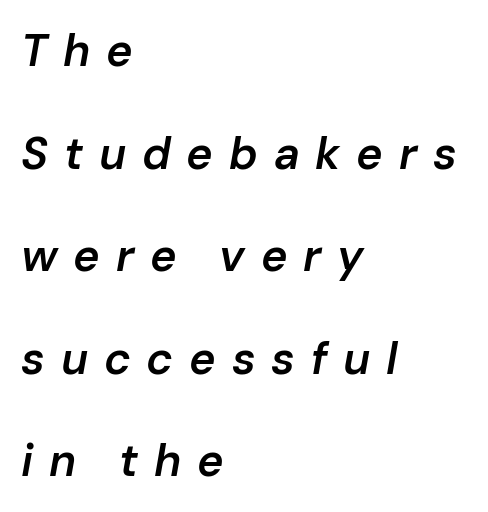
Here the glyphs are tracked loosely, breaking word shapes into spaced letters. A student would call this left alignment; a typographer would say flush left, rag right. The rendering uses natural spacing where letterforms have individual widths. Clear beneath every line of the passage. Vertically, the passage feels expansive, rows floating well apart. The whole block is typeset with a tilt.
